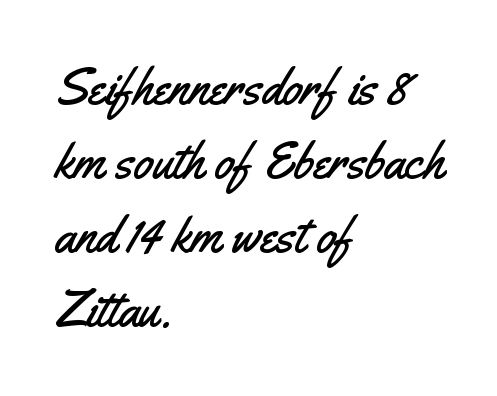
These lines stack with their left ends in a neat column. If you measured baseline to baseline, you'd find a middling distance. The typeface chosen for these lines omits serifs. Character widths vary here, with narrow letters taking less room than wide ones. Nobody drew a line under any word here.
